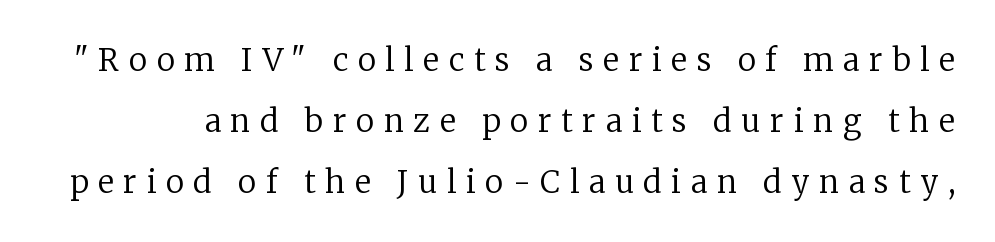
{"serif": "yes", "italic": "no", "bold": "no", "weight": "regular", "width": "normal", "stroke_contrast": "low", "x_height": "medium", "monospaced": "no", "underline": "no", "line_spacing": "loose", "line_spacing_ratio": 1.96, "letter_spacing": "wide", "letter_spacing_em": 0.31, "glyph_px": 31}
